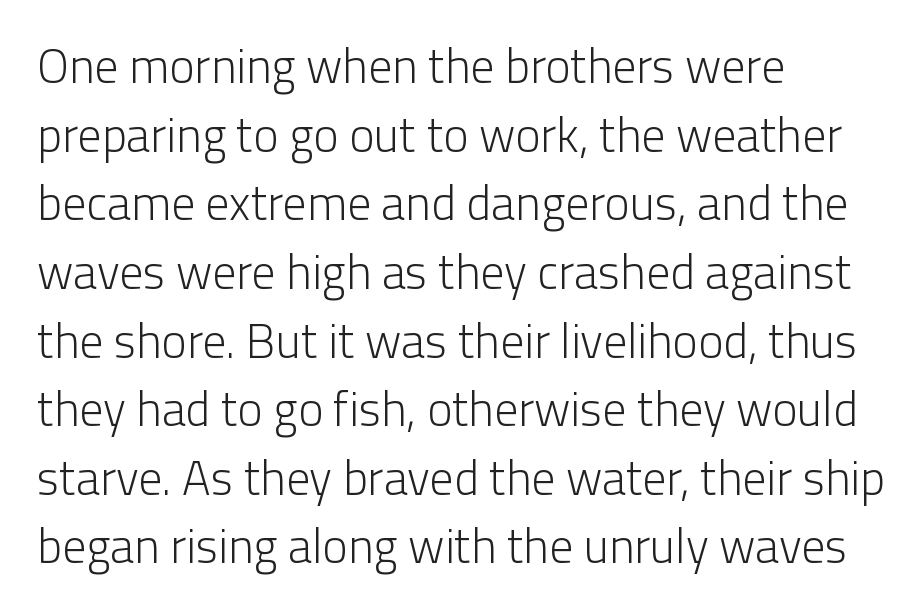
You could not count columns in this text — the font is proportionally spaced. Inter-character spacing is left at the font's built-in metrics. When letters stand straight like this, we call the style roman or upright. Descenders hang freely into open space. Nope, no serifs anywhere on these letters.
